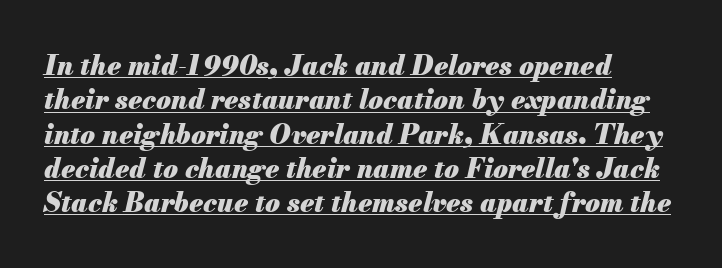
Q: Is the text bold? A: Yes.
Q: Is the text italic (slanted)? A: Yes, it leans right by about 13 degrees.
Q: Is the text underlined? A: Yes.
Q: How is the paragraph aligned? A: Left-aligned.
Q: Is the spacing between letters normal or unusually wide? A: Normal.
Q: Is the spacing between lines tight, normal or loose? A: Normal.
